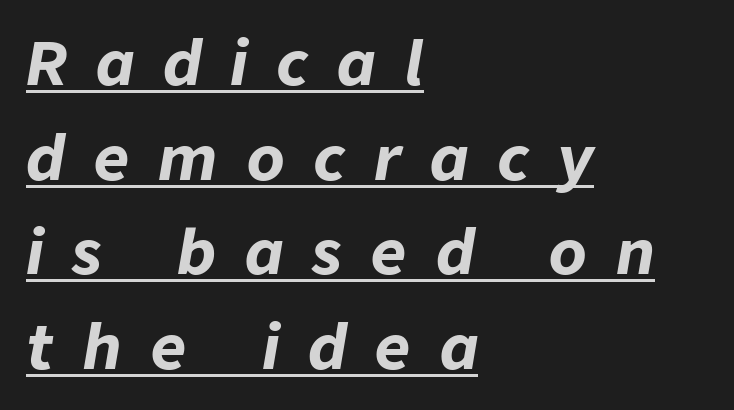
{"italic": "yes", "lean": "right", "slant_degrees": 9, "bold": "yes", "weight": "bold", "width": "normal", "stroke_contrast": "low", "x_height": "medium", "monospaced": "no", "underline": "yes", "align": "left", "line_spacing": "normal", "line_spacing_ratio": 1.55, "letter_spacing": "wide", "letter_spacing_em": 0.48, "glyph_px": 61}
